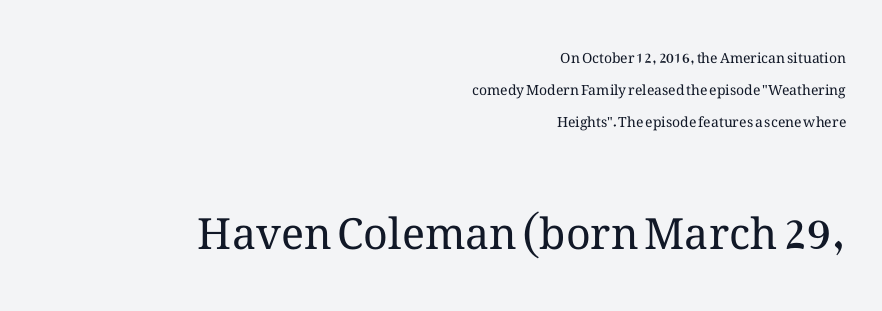
Successive baselines arrive slowly, with a big drop between each. In terms of letterspacing, this is plain default setting. Weight: in the light-to-regular range. Think of a printed novel: that variable character pitch is what you see here. Small over large — that's the arrangement of the two blocks here.
